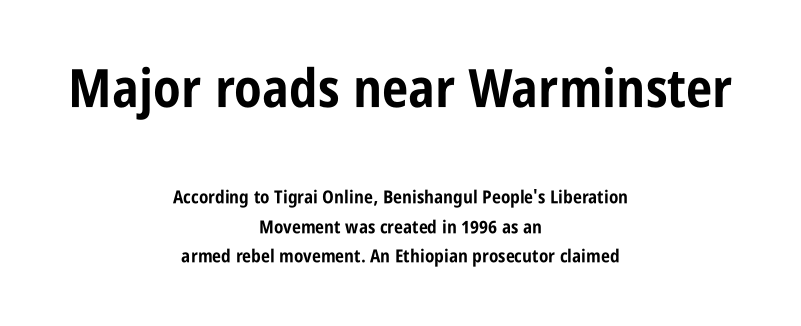
Q: Is the text bold? A: Yes.
Q: Is the text italic (slanted)? A: No, it is upright.
Q: Is the typeface a serif or a sans-serif typeface? A: Sans-serif.
Q: Is the text underlined? A: No.
Q: How is the paragraph aligned? A: Centered.
Q: Is the spacing between letters normal or unusually wide? A: Normal.
Q: Is the spacing between lines tight, normal or loose? A: Normal.
Q: Which block of text is set in a larger size, the first (top) or the second (bottom)? A: The first (top) one.
Q: Width (condensed, normal, or wide)? A: Condensed.
Q: Stroke contrast? A: Low.
Q: x-height? A: Large.
Q: Monospaced? A: No.
